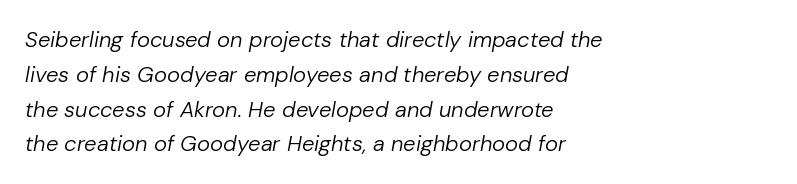
Q: Is the text bold? A: No.
Q: Is the text italic (slanted)? A: Yes, it leans right by about 10 degrees.
Q: Is the text underlined? A: No.
Q: How is the paragraph aligned? A: Left-aligned.
Q: Is the spacing between letters normal or unusually wide? A: Normal.
Q: Is the spacing between lines tight, normal or loose? A: Normal.
